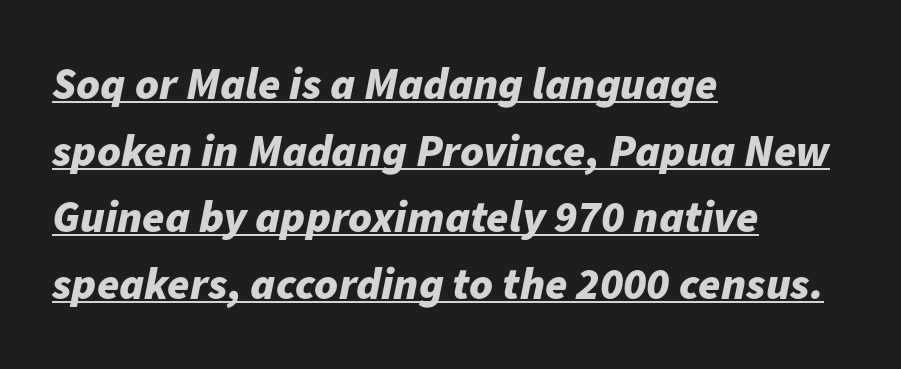
{"italic": "yes", "lean": "right", "slant_degrees": 11, "bold": "yes", "weight": "bold", "width": "normal", "stroke_contrast": "low", "x_height": "medium", "monospaced": "no", "underline": "yes", "align": "left", "line_spacing": "normal", "line_spacing_ratio": 1.48, "letter_spacing": "normal", "letter_spacing_em": 0.0, "glyph_px": 45}
